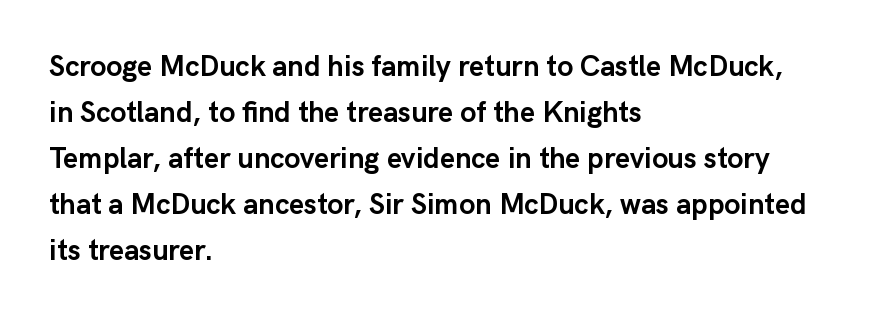
The sample has been set heavy, in full bold. Is the block centered? No — it sits flush against the left margin. Evenly set lines give the paragraph a standard silhouette. This rendering employs a face without finishing strokes, i.e., a sans-serif. The horizontal fit of the characters is conventional and even.
